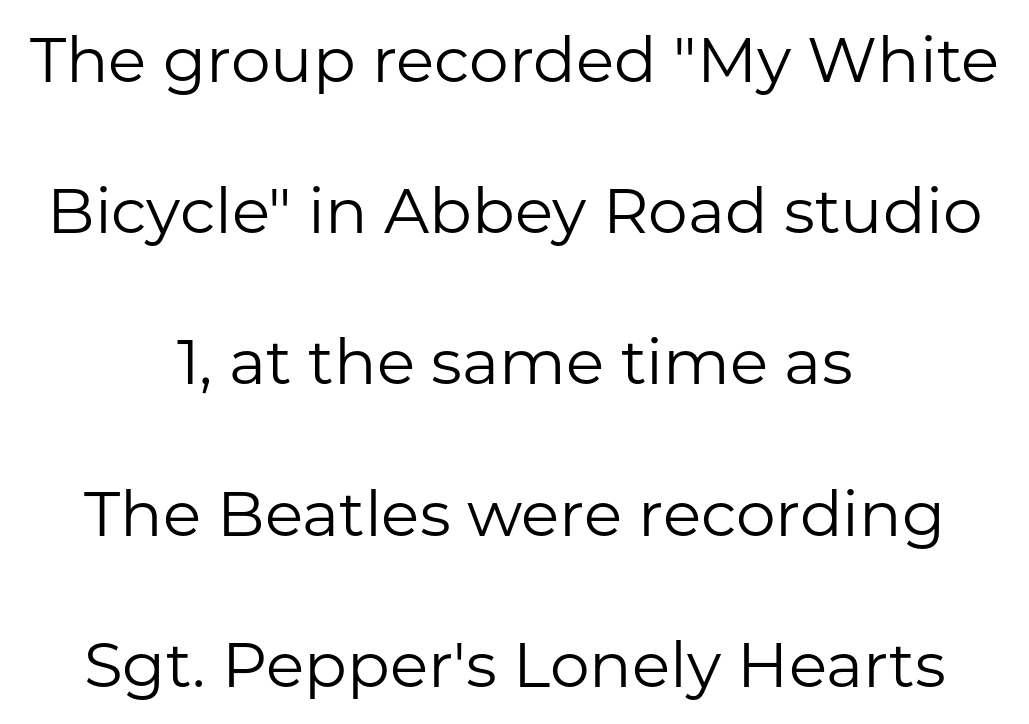
{"serif": "no", "italic": "no", "bold": "no", "weight": "regular", "width": "normal", "stroke_contrast": "low", "x_height": "medium", "monospaced": "no", "underline": "no", "align": "center", "line_spacing": "loose", "line_spacing_ratio": 2.4, "letter_spacing": "normal", "letter_spacing_em": 0.0, "glyph_px": 63}
